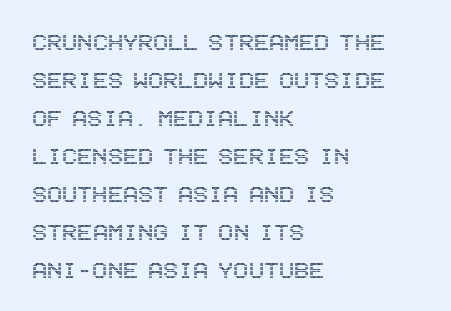
{"italic": "no", "width": "condensed", "x_height": "large", "underline": "no", "align": "left", "line_spacing": "normal", "line_spacing_ratio": 1.36, "letter_spacing": "normal", "letter_spacing_em": 0.0, "glyph_px": 28}
